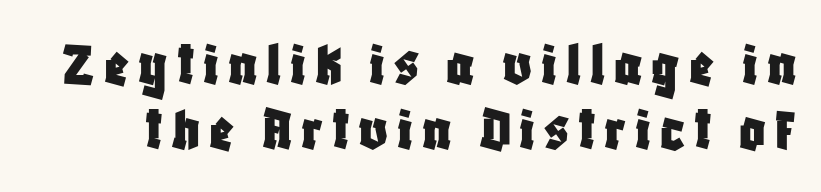
{"serif": "no", "italic": "no", "width": "condensed", "stroke_contrast": "low", "x_height": "large", "monospaced": "no", "underline": "no", "line_spacing": "tight", "line_spacing_ratio": 1.02, "glyph_px": 64}
